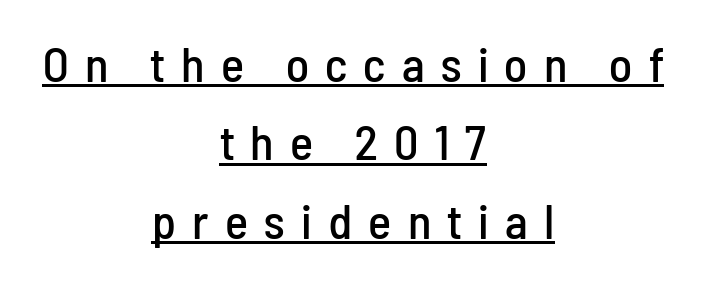
The image shows 49 px condensed sans-serif type, upright; set centered, normal line spacing (1.6x), unusually wide letter spacing (+0.33 em), underlined; low stroke contrast and a medium x-height.
